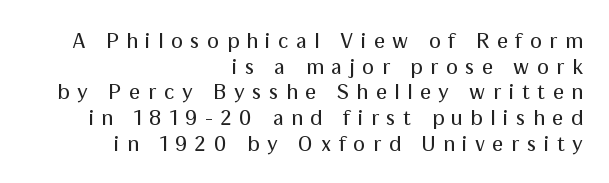
The image shows 22 px text type, upright; set right-aligned, line spacing 1.17x, unusually wide letter spacing (+0.34 em), not underlined.
